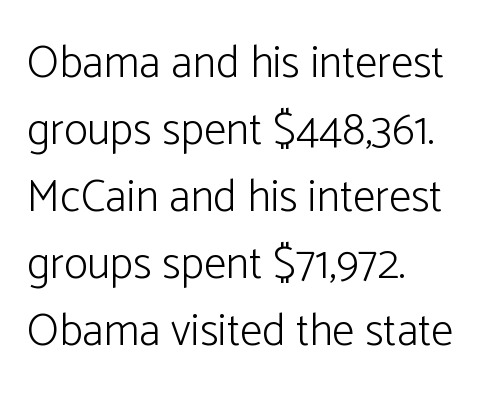
{"serif": "no", "italic": "no", "bold": "no", "weight": "light", "width": "normal", "stroke_contrast": "low", "x_height": "medium", "monospaced": "no", "underline": "no", "align": "left", "line_spacing": "normal", "line_spacing_ratio": 1.49, "letter_spacing": "normal", "letter_spacing_em": 0.0, "glyph_px": 45}
